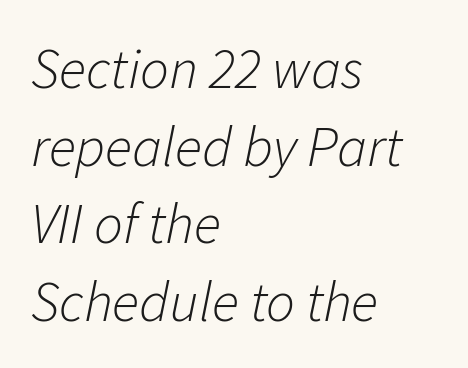
{"italic": "yes", "lean": "right", "slant_degrees": 11, "bold": "no", "weight": "light", "width": "normal", "stroke_contrast": "low", "x_height": "medium", "monospaced": "no", "underline": "no", "align": "left", "line_spacing": "normal", "line_spacing_ratio": 1.36, "letter_spacing": "normal", "letter_spacing_em": 0.0, "glyph_px": 57}
